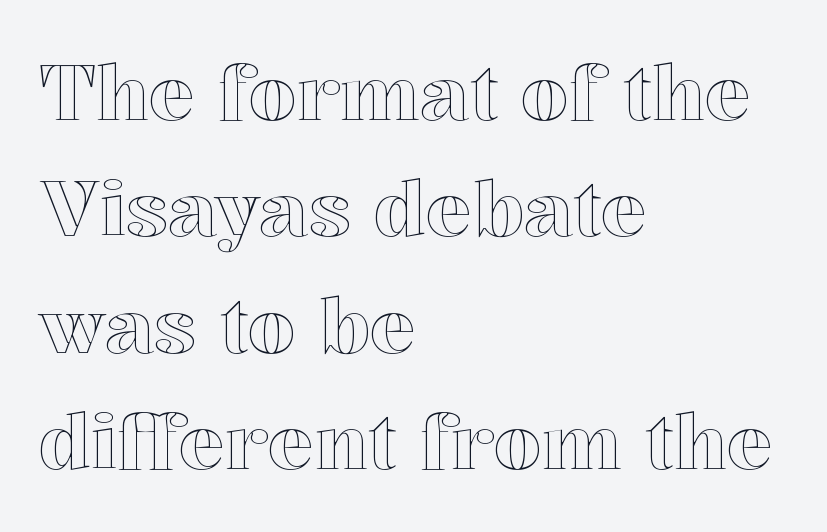
Q: Is the text italic (slanted)? A: No, it is upright.
Q: Is the text underlined? A: No.
Q: How is the paragraph aligned? A: Left-aligned.
Q: Is the spacing between letters normal or unusually wide? A: Normal.
Q: Is the spacing between lines tight, normal or loose? A: Normal.
Q: Width (condensed, normal, or wide)? A: Normal.
Q: x-height? A: Medium.
Q: Monospaced? A: No.
